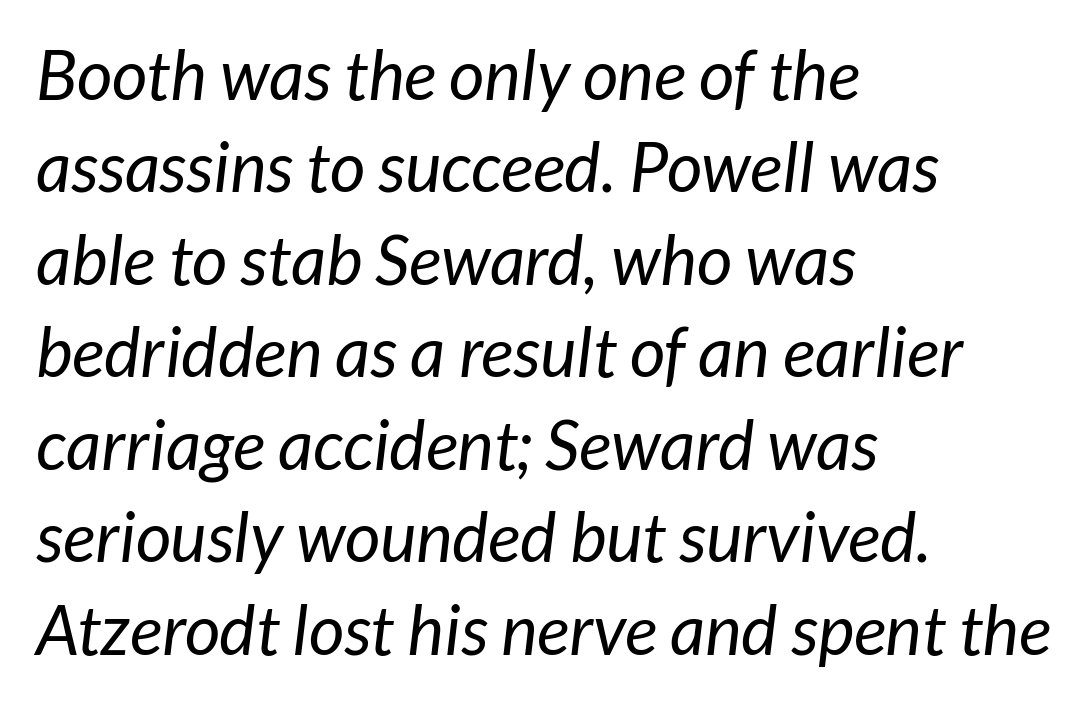
Q: Is the text bold? A: No.
Q: Is the typeface a serif or a sans-serif typeface? A: Sans-serif.
Q: Is the text underlined? A: No.
Q: How is the paragraph aligned? A: Left-aligned.
Q: Is the spacing between letters normal or unusually wide? A: Normal.
Q: Is the spacing between lines tight, normal or loose? A: Normal.
Q: Width (condensed, normal, or wide)? A: Normal.
Q: Stroke contrast? A: Low.
Q: x-height? A: Medium.
Q: Monospaced? A: No.
